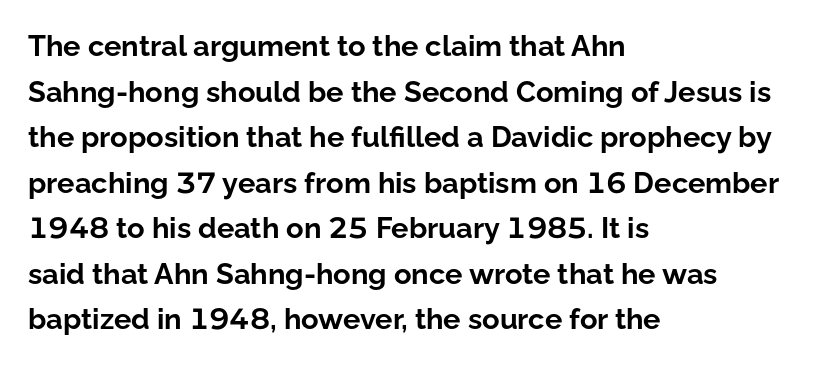
{"serif": "no", "italic": "no", "bold": "yes", "weight": "bold", "width": "normal", "stroke_contrast": "low", "x_height": "medium", "monospaced": "no", "underline": "no", "align": "left", "line_spacing": "normal", "line_spacing_ratio": 1.57, "letter_spacing": "normal", "letter_spacing_em": 0.0, "glyph_px": 29}
